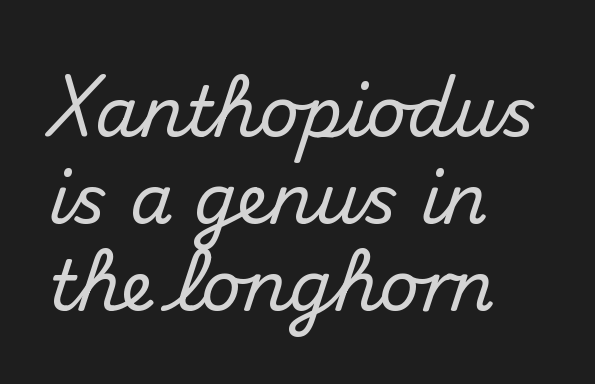
{"serif": "no", "width": "normal", "stroke_contrast": "medium", "x_height": "small", "monospaced": "no", "underline": "no", "align": "left", "line_spacing": "normal", "line_spacing_ratio": 1.26, "letter_spacing": "normal", "letter_spacing_em": 0.0, "glyph_px": 69}
